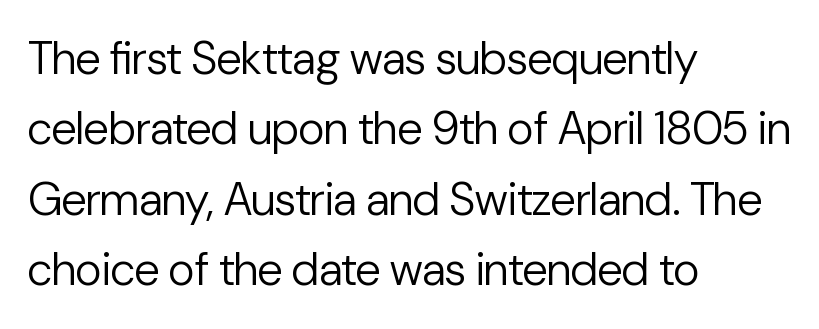
Q: Is the text bold? A: No.
Q: Is the text italic (slanted)? A: No, it is upright.
Q: Is the typeface a serif or a sans-serif typeface? A: Sans-serif.
Q: Is the text underlined? A: No.
Q: How is the paragraph aligned? A: Left-aligned.
Q: Is the spacing between letters normal or unusually wide? A: Normal.
Q: Is the spacing between lines tight, normal or loose? A: Normal.
Q: Width (condensed, normal, or wide)? A: Normal.
Q: Stroke contrast? A: Low.
Q: x-height? A: Medium.
Q: Monospaced? A: No.
